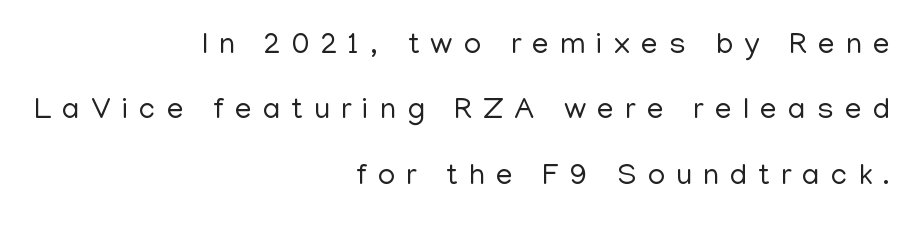
Plain, unruled lines of type. No chunkiness to these letters — they're not bold. The text was rendered using a sans face with plain stroke endings. Think of a printed novel: that variable character pitch is what you see here. Students, note that the glyphs here are deliberately spaced far apart.
